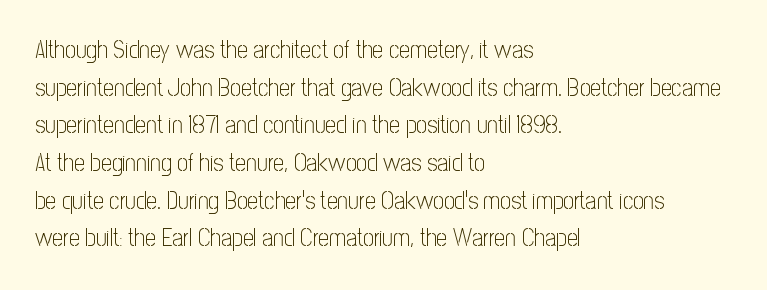
{"italic": "no", "bold": "no", "underline": "no", "align": "left", "line_spacing": "normal", "line_spacing_ratio": 1.57, "letter_spacing": "normal", "letter_spacing_em": 0.0, "glyph_px": 24}
